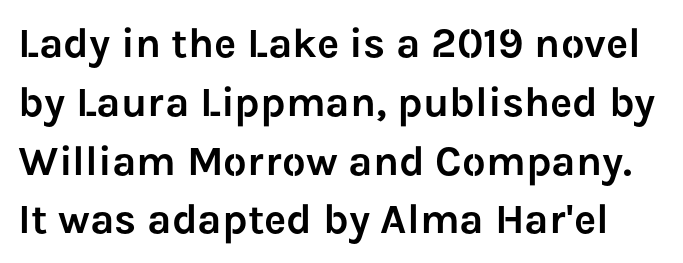
Q: Is the text italic (slanted)? A: No, it is upright.
Q: Is the typeface a serif or a sans-serif typeface? A: Sans-serif.
Q: Is the text underlined? A: No.
Q: Is the spacing between letters normal or unusually wide? A: Normal.
Q: Is the spacing between lines tight, normal or loose? A: Normal.
Q: Width (condensed, normal, or wide)? A: Normal.
Q: Stroke contrast? A: Low.
Q: x-height? A: Medium.
Q: Monospaced? A: No.
